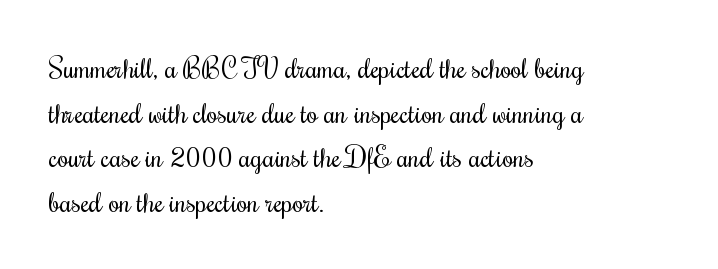
The image shows 28 px regular-weight, condensed serif type; set left-aligned, normal line spacing (1.59x), normal letter spacing, not underlined; medium stroke contrast and a small x-height.
